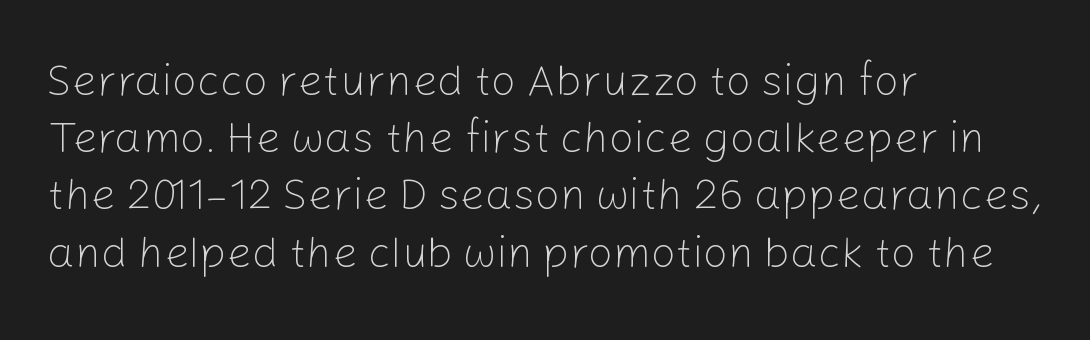
Q: Is the text bold? A: No.
Q: Is the text italic (slanted)? A: No, it is upright.
Q: Is the typeface a serif or a sans-serif typeface? A: Sans-serif.
Q: Is the text underlined? A: No.
Q: How is the paragraph aligned? A: Left-aligned.
Q: Is the spacing between letters normal or unusually wide? A: Normal.
Q: Is the spacing between lines tight, normal or loose? A: Normal.
Q: Width (condensed, normal, or wide)? A: Normal.
Q: Stroke contrast? A: Low.
Q: x-height? A: Medium.
Q: Monospaced? A: No.
